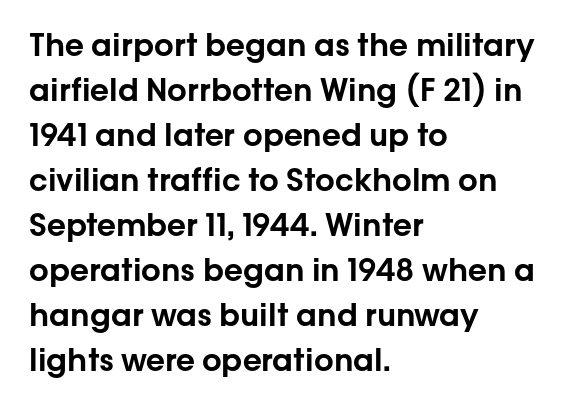
The image shows 31 px sans-serif type, upright; set left-aligned, normal line spacing (1.45x), normal letter spacing, not underlined; low stroke contrast and a medium x-height.
